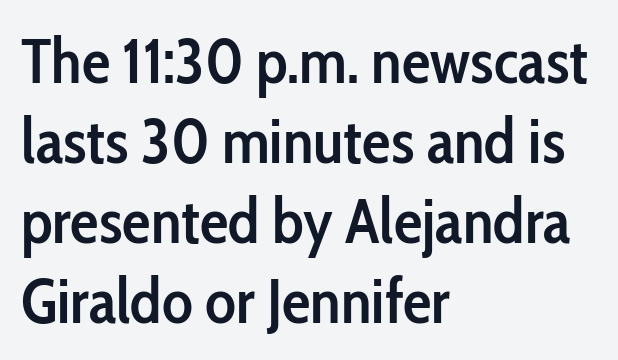
Q: Is the text bold? A: Semi-bold.
Q: Is the text italic (slanted)? A: No, it is upright.
Q: Is the typeface a serif or a sans-serif typeface? A: Sans-serif.
Q: Is the text underlined? A: No.
Q: How is the paragraph aligned? A: Left-aligned.
Q: Is the spacing between letters normal or unusually wide? A: Normal.
Q: Is the spacing between lines tight, normal or loose? A: Normal.
Q: Width (condensed, normal, or wide)? A: Condensed.
Q: Stroke contrast? A: Low.
Q: x-height? A: Medium.
Q: Monospaced? A: No.
